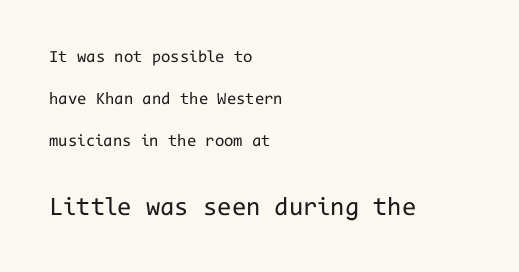
Descender tails drop into unmarked territory. Unlike italic type, these characters show no tilt at all. Look at the tracking — it's just the regular setting, nothing added. In CSS terms this would be text-align: left.
